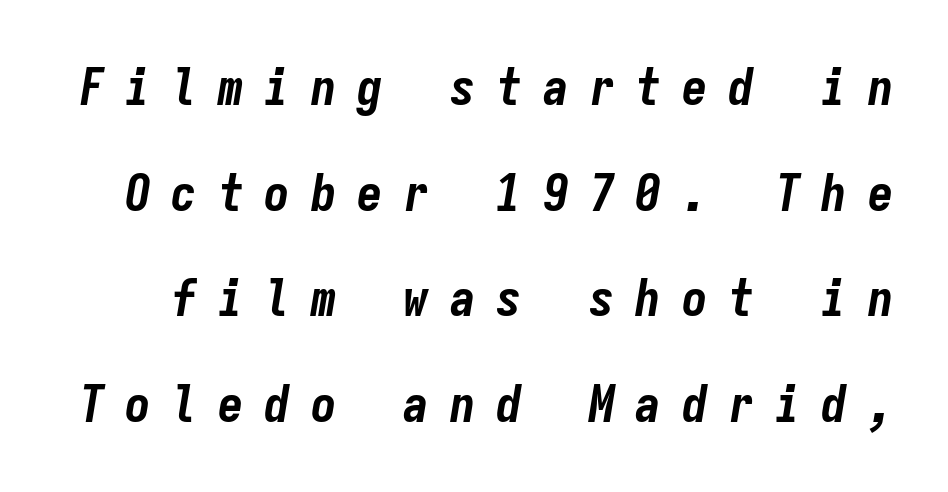
Observe the lean: these are italic letterforms. On the weight axis this lands at bold, roughly 700. This sample has the even, mechanical cadence of fixed-width lettering. The rendering inserts visible extra space after every character. Reading down the column, the eye jumps a long way to each next line. Letters rest on an invisible, unmarked baseline.
